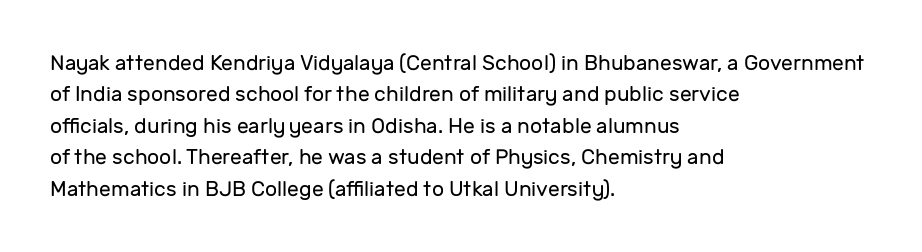
The image shows 21 px text type, upright; set left-aligned, normal line spacing (1.5x), normal letter spacing, not underlined.
